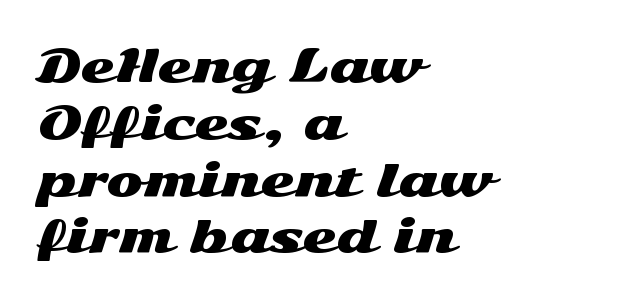
The passage shown is typed in a proportional face where columns would drift. Is the letter spacing exaggerated? No — it looks like the ordinary default. Regarding serifs, this sample does without them. The rag falls on the right side of this text block. Check under the words: just untouched page.
